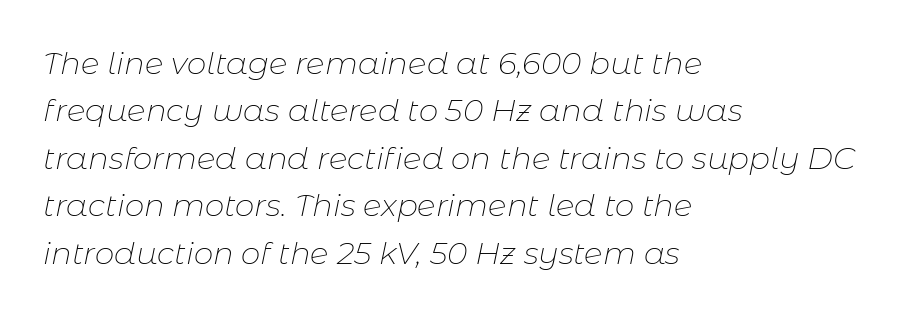
The image shows 31 px thin type, italic (leaning right); set left-aligned, normal line spacing (1.53x), normal letter spacing, not underlined; low stroke contrast and a medium x-height.
